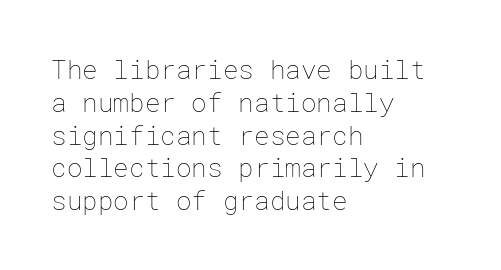
{"italic": "no", "bold": "no", "underline": "no", "align": "left", "line_spacing": "normal", "line_spacing_ratio": 1.26, "letter_spacing": "normal", "letter_spacing_em": 0.0, "glyph_px": 26}
